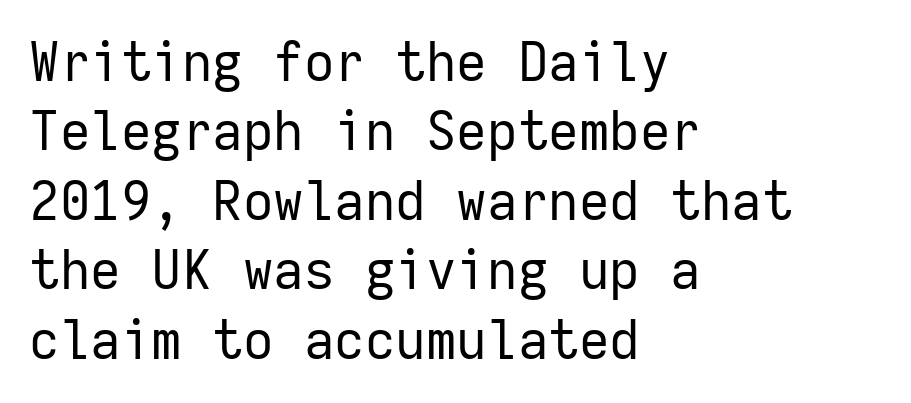
The image shows 53 px regular-weight sans-serif type, upright, monospaced; set left-aligned, normal line spacing (1.31x), normal letter spacing, not underlined; low stroke contrast and a medium x-height.
